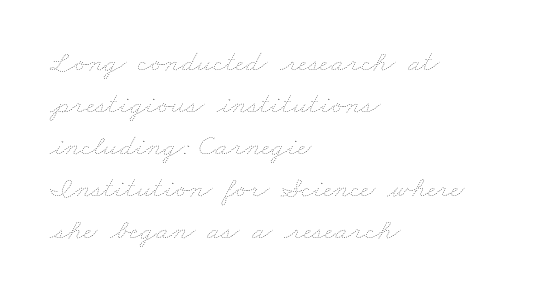
Q: Is the text bold? A: No.
Q: Is the text underlined? A: No.
Q: How is the paragraph aligned? A: Left-aligned.
Q: Is the spacing between letters normal or unusually wide? A: Normal.
Q: Is the spacing between lines tight, normal or loose? A: Normal.
Q: Width (condensed, normal, or wide)? A: Wide.
Q: Stroke contrast? A: Low.
Q: x-height? A: Small.
Q: Monospaced? A: No.
